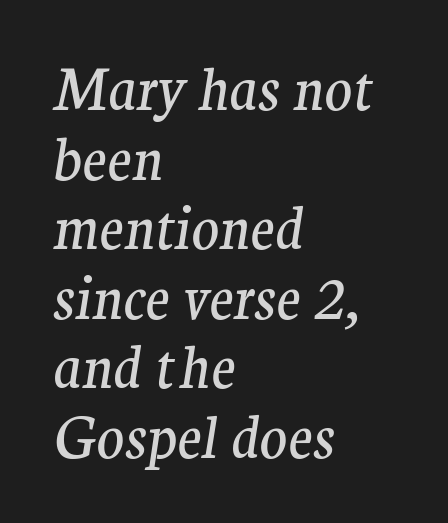
Q: Is the text bold? A: No.
Q: Is the text italic (slanted)? A: Yes, it leans right by about 9 degrees.
Q: Is the typeface a serif or a sans-serif typeface? A: Serif.
Q: Is the text underlined? A: No.
Q: How is the paragraph aligned? A: Left-aligned.
Q: Is the spacing between letters normal or unusually wide? A: Normal.
Q: Width (condensed, normal, or wide)? A: Normal.
Q: Stroke contrast? A: Medium.
Q: x-height? A: Medium.
Q: Monospaced? A: No.
